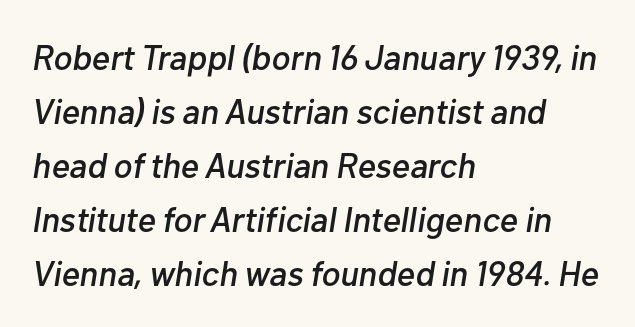
An italicized treatment has been applied to the whole sample. Letters rest on an invisible, unmarked baseline. Regular leading. Letter spacing: default. Layout note: lines flush left. Each letter keeps its own natural width here, so spacing adapts to shape.
